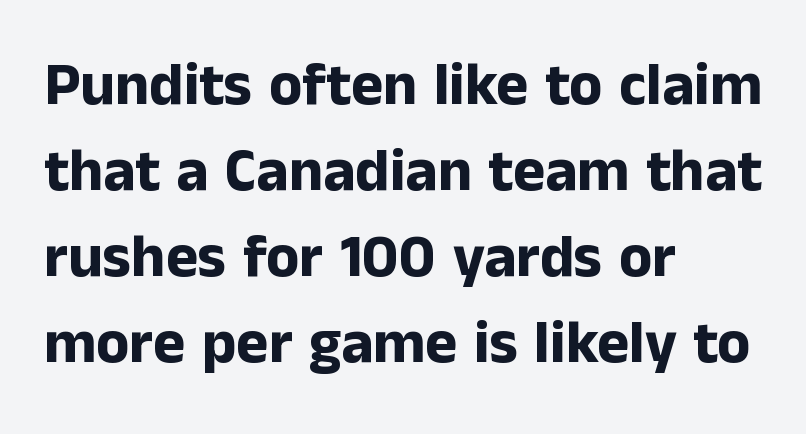
Every letter is thick-stroked: bold, no question. Reading down the column, the eye jumps a familiar distance to each next line. Tracking here is standard; glyphs follow each other at the usual distance. The rendering anchors every line to the left-hand side.
